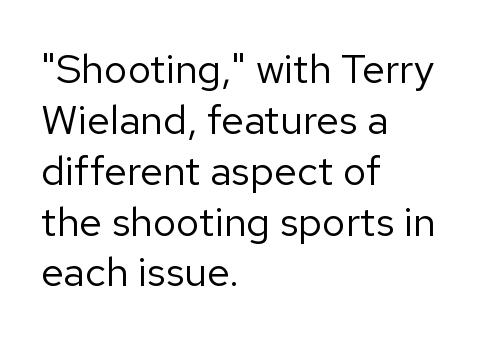
{"serif": "no", "italic": "no", "bold": "no", "weight": "regular", "width": "normal", "stroke_contrast": "low", "x_height": "medium", "monospaced": "no", "underline": "no", "align": "left", "line_spacing_ratio": 1.24, "letter_spacing": "normal", "letter_spacing_em": 0.0, "glyph_px": 41}
